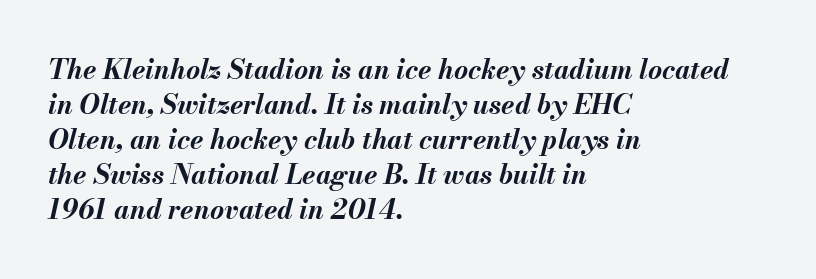
{"italic": "yes", "lean": "right", "slant_degrees": 13, "bold": "yes", "underline": "no", "align": "left", "line_spacing": "normal", "line_spacing_ratio": 1.3, "letter_spacing": "normal", "letter_spacing_em": 0.0, "glyph_px": 27}
